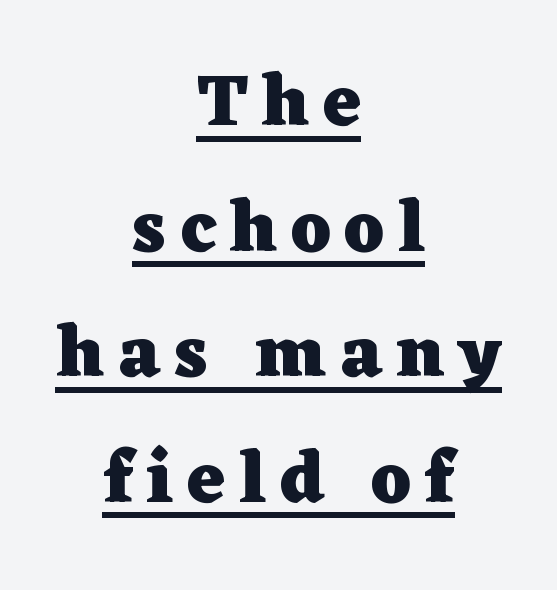
{"serif": "yes", "italic": "no", "bold": "yes", "weight": "heavy", "width": "wide", "stroke_contrast": "low", "x_height": "medium", "monospaced": "no", "underline": "yes", "align": "center", "line_spacing_ratio": 1.72, "glyph_px": 73}
